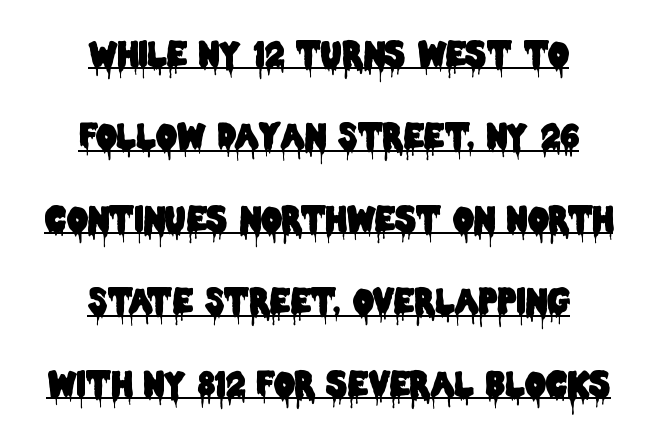
Q: Is the text italic (slanted)? A: No, it is upright.
Q: Is the typeface a serif or a sans-serif typeface? A: Sans-serif.
Q: Is the text underlined? A: Yes.
Q: How is the paragraph aligned? A: Centered.
Q: Is the spacing between letters normal or unusually wide? A: Normal.
Q: Is the spacing between lines tight, normal or loose? A: Loose.
Q: Width (condensed, normal, or wide)? A: Condensed.
Q: Stroke contrast? A: Low.
Q: x-height? A: Large.
Q: Monospaced? A: No.
